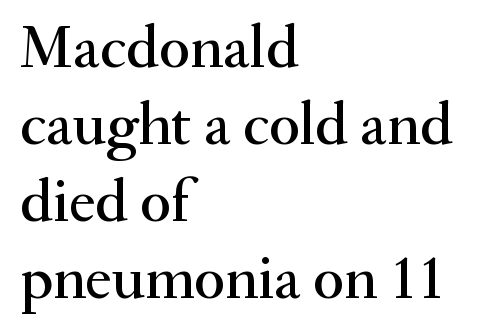
The tracking reads as untouched default to a designer's eye. Line starts are locked; line ends wander. Quick note: not italic, upright. The passage shown is typeset with a serif family. This sample keeps an unexceptional amount of space between lines. Character widths vary here, with narrow letters taking less room than wide ones.
